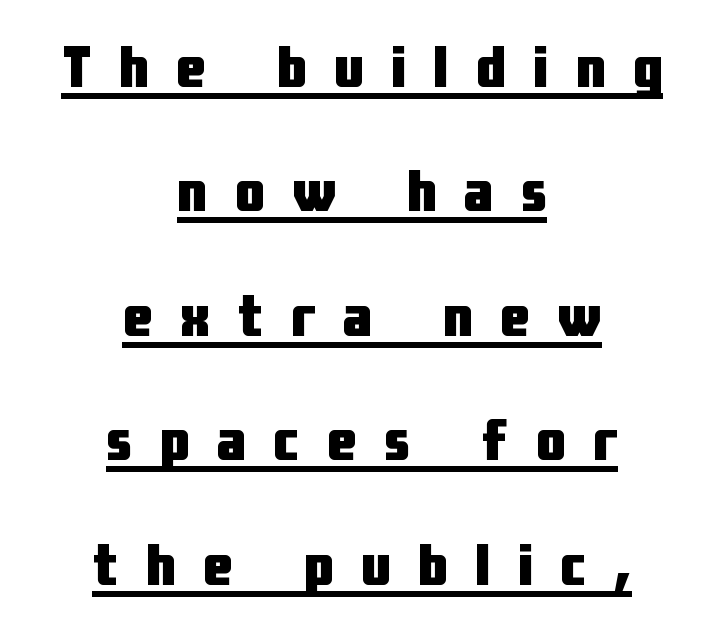
Q: Is the text bold? A: Yes.
Q: Is the text italic (slanted)? A: No, it is upright.
Q: Is the typeface a serif or a sans-serif typeface? A: Sans-serif.
Q: Is the text underlined? A: Yes.
Q: How is the paragraph aligned? A: Centered.
Q: Is the spacing between letters normal or unusually wide? A: Unusually wide.
Q: Is the spacing between lines tight, normal or loose? A: Loose.
Q: Width (condensed, normal, or wide)? A: Condensed.
Q: Stroke contrast? A: Low.
Q: x-height? A: Medium.
Q: Monospaced? A: No.
